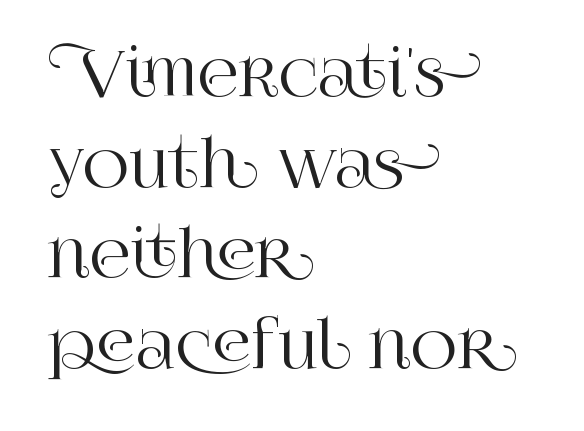
The image shows 63 px serif type, upright; set left-aligned, normal line spacing (1.44x), normal letter spacing, not underlined; high stroke contrast and a large x-height.
